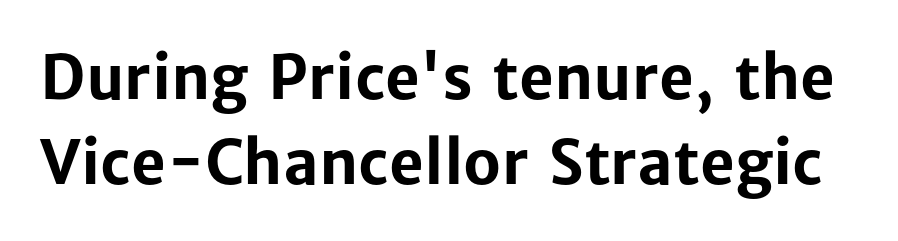
{"serif": "no", "italic": "no", "bold": "yes", "weight": "bold", "width": "normal", "stroke_contrast": "low", "x_height": "medium", "monospaced": "no", "underline": "no", "line_spacing": "normal", "line_spacing_ratio": 1.41, "letter_spacing": "normal", "letter_spacing_em": 0.0, "glyph_px": 60}
